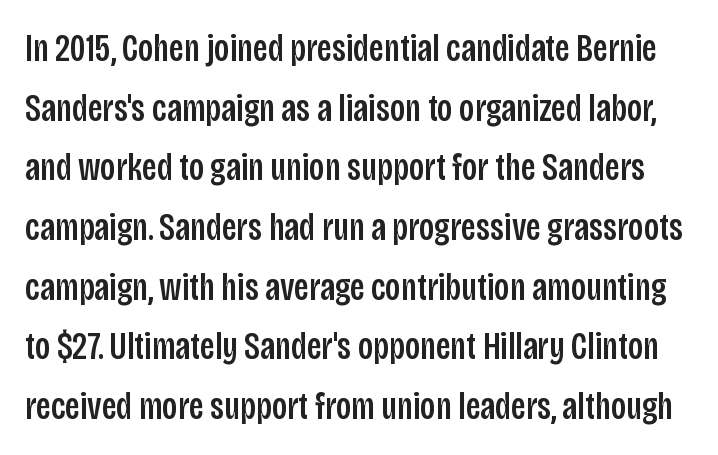
The lettering holds an erect, upright posture throughout. Is the letter spacing exaggerated? No — it looks like the ordinary default. Is this a fixed-width face? No — the glyphs have proportional, varying widths. Glance below the letters and you will spot only blank space.
